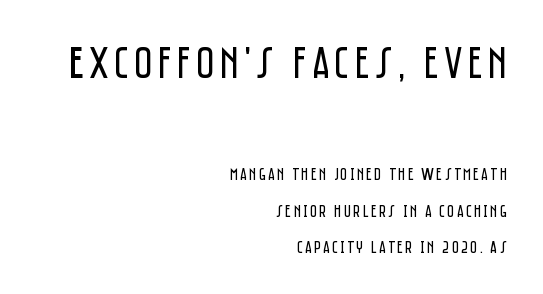
The rendering uses a large line-height, opening up the rows. Casual observation: everything's shoved over to the right. Every stem runs plumb, perpendicular to the baseline. Looks like regular typesetting: each glyph gets only the width it needs.
